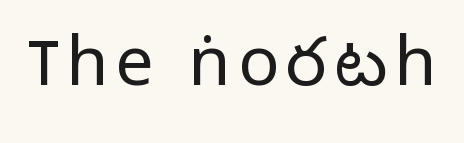
The image shows 68 px light sans-serif type, upright; set not underlined; low stroke contrast and a medium x-height.
